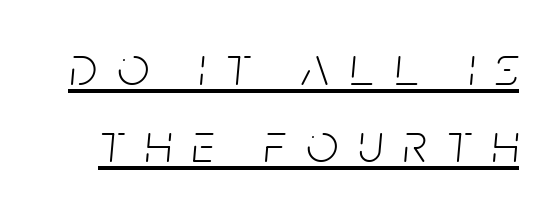
The image shows 56 px light, condensed type, italic (leaning right); set normal line spacing (1.37x), unusually wide letter spacing (+0.36 em), underlined; low stroke contrast and a large x-height.
